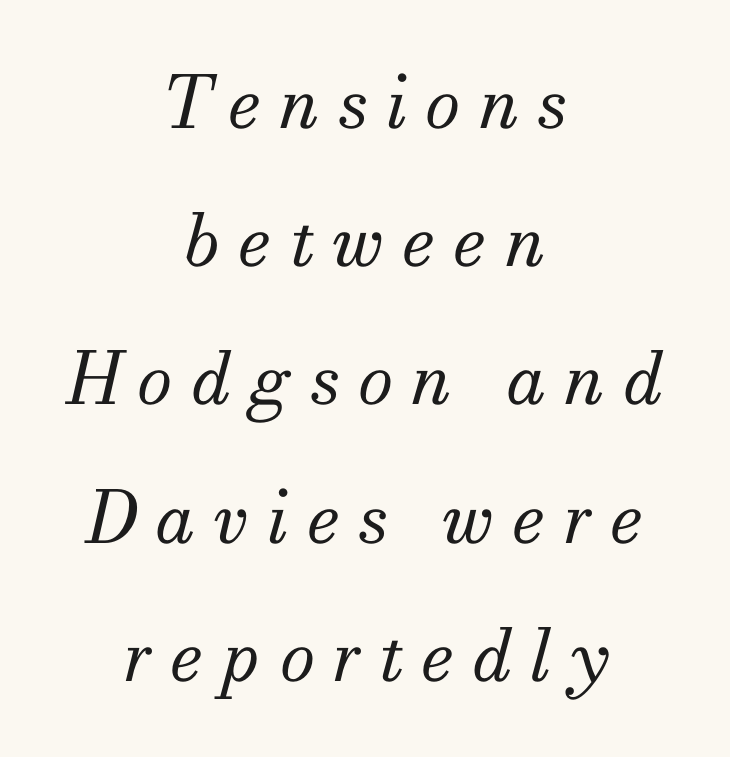
Q: Is the text bold? A: No.
Q: Is the text italic (slanted)? A: Yes, it leans right by about 13 degrees.
Q: Is the typeface a serif or a sans-serif typeface? A: Serif.
Q: Is the text underlined? A: No.
Q: How is the paragraph aligned? A: Centered.
Q: Is the spacing between letters normal or unusually wide? A: Unusually wide.
Q: Is the spacing between lines tight, normal or loose? A: Loose.
Q: Width (condensed, normal, or wide)? A: Normal.
Q: Stroke contrast? A: Medium.
Q: x-height? A: Small.
Q: Monospaced? A: No.
